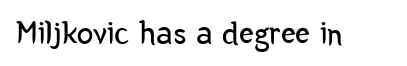
If you drew a line through each stem, it would be perfectly vertical. No feet cap the strokes, marking this as sans-serif type. The space beneath each line is pristine and unruled. The letters sit at their default tracking, neither squeezed nor spread. Varying glyph widths throughout — classic text-font behaviour. Stems here are at most as thick as an everyday book face.
